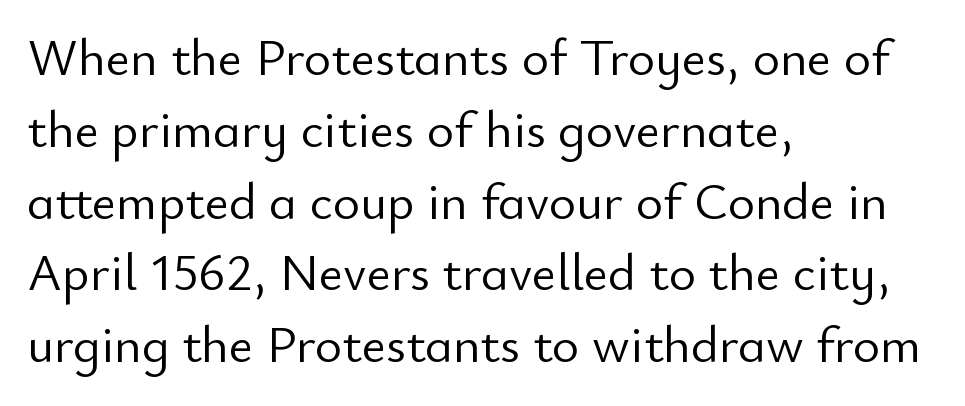
Q: Is the text bold? A: No.
Q: Is the text italic (slanted)? A: No, it is upright.
Q: Is the typeface a serif or a sans-serif typeface? A: Sans-serif.
Q: Is the text underlined? A: No.
Q: How is the paragraph aligned? A: Left-aligned.
Q: Is the spacing between letters normal or unusually wide? A: Normal.
Q: Is the spacing between lines tight, normal or loose? A: Normal.
Q: Width (condensed, normal, or wide)? A: Normal.
Q: Stroke contrast? A: Low.
Q: x-height? A: Small.
Q: Monospaced? A: No.
